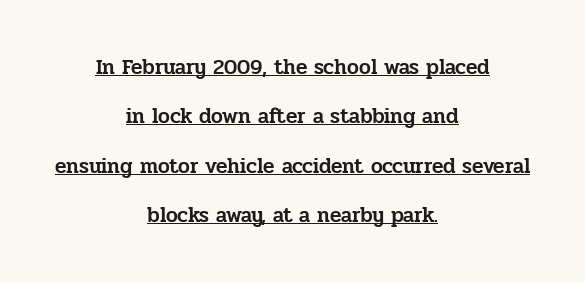
Q: Is the text italic (slanted)? A: No, it is upright.
Q: Is the text underlined? A: Yes.
Q: How is the paragraph aligned? A: Centered.
Q: Is the spacing between letters normal or unusually wide? A: Normal.
Q: Is the spacing between lines tight, normal or loose? A: Loose.
